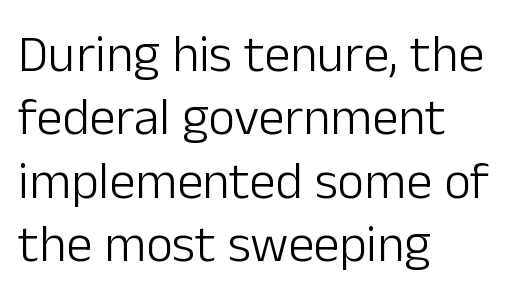
{"serif": "no", "italic": "no", "bold": "no", "weight": "light", "width": "normal", "stroke_contrast": "low", "x_height": "medium", "monospaced": "no", "underline": "no", "align": "left", "line_spacing_ratio": 1.22, "letter_spacing": "normal", "letter_spacing_em": 0.0, "glyph_px": 52}
